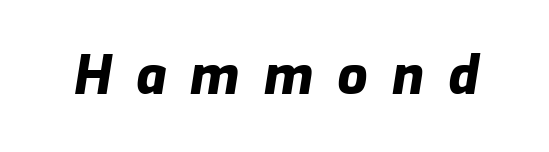
The image shows 53 px heavy type, italic (leaning right); set unusually wide letter spacing (+0.46 em), not underlined; low stroke contrast and a medium x-height.
